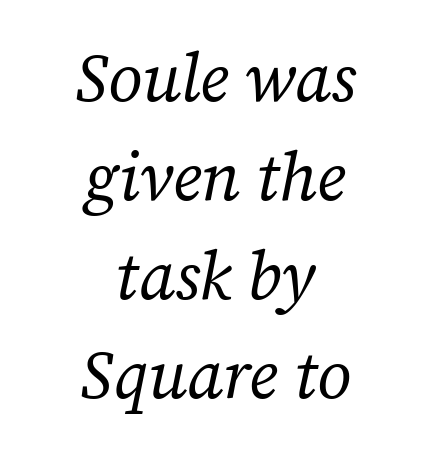
Q: Is the text bold? A: No.
Q: Is the text italic (slanted)? A: Yes, it leans right by about 12 degrees.
Q: Is the typeface a serif or a sans-serif typeface? A: Serif.
Q: Is the text underlined? A: No.
Q: How is the paragraph aligned? A: Centered.
Q: Is the spacing between letters normal or unusually wide? A: Normal.
Q: Is the spacing between lines tight, normal or loose? A: Normal.
Q: Width (condensed, normal, or wide)? A: Normal.
Q: Stroke contrast? A: Low.
Q: x-height? A: Medium.
Q: Monospaced? A: No.
